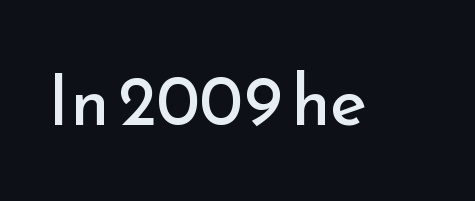
{"serif": "no", "italic": "no", "bold": "no", "weight": "regular", "width": "normal", "stroke_contrast": "low", "x_height": "small", "monospaced": "no", "underline": "no", "letter_spacing": "normal", "letter_spacing_em": 0.0, "glyph_px": 70}
